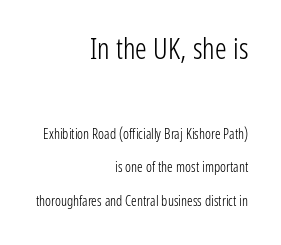
Each letter keeps its own natural width here, so spacing adapts to shape. These lines were composed using upright roman letters. The upper block of text is set noticeably larger than the block beneath it. The rendering uses a large line-height, opening up the rows. Compared with a flush-left layout, this one pins lines to the opposite, right side.
